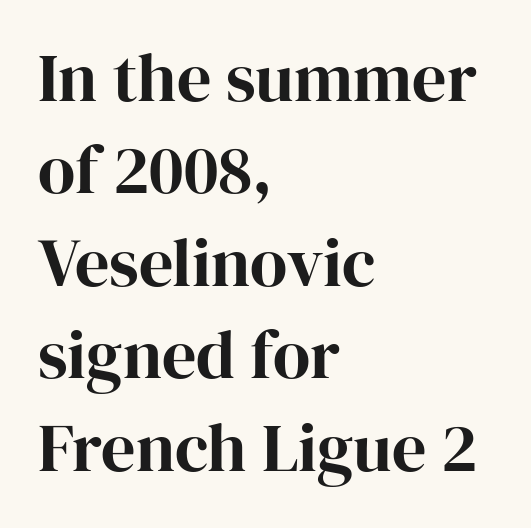
The image shows 68 px serif type, upright; set left-aligned, normal line spacing (1.36x), normal letter spacing, not underlined; high stroke contrast and a medium x-height.
